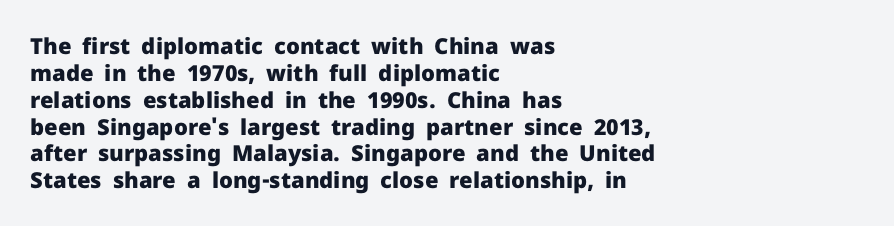
{"italic": "no", "bold": "yes", "underline": "no", "align": "left", "line_spacing_ratio": 1.22, "letter_spacing": "normal", "letter_spacing_em": 0.0, "glyph_px": 22}
